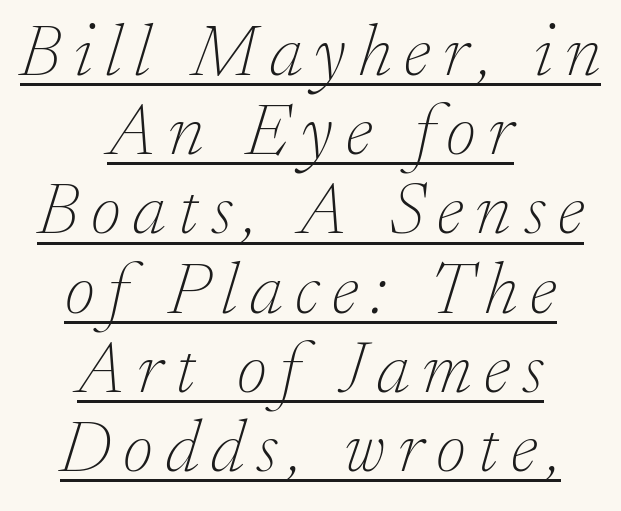
The image shows 74 px thin serif type, italic (leaning right); set centered, tight line spacing (1.07x), underlined; low stroke contrast and a small x-height.
